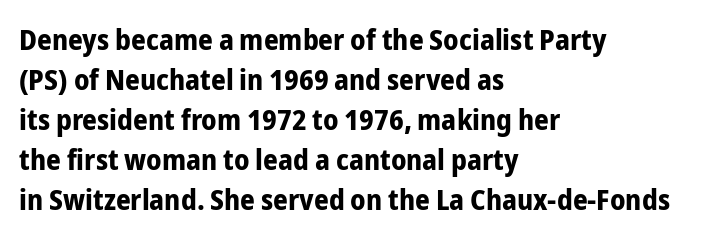
{"serif": "no", "italic": "no", "bold": "yes", "weight": "bold", "width": "condensed", "stroke_contrast": "low", "x_height": "medium", "monospaced": "no", "underline": "no", "align": "left", "line_spacing": "normal", "line_spacing_ratio": 1.38, "letter_spacing": "normal", "letter_spacing_em": 0.0, "glyph_px": 29}
